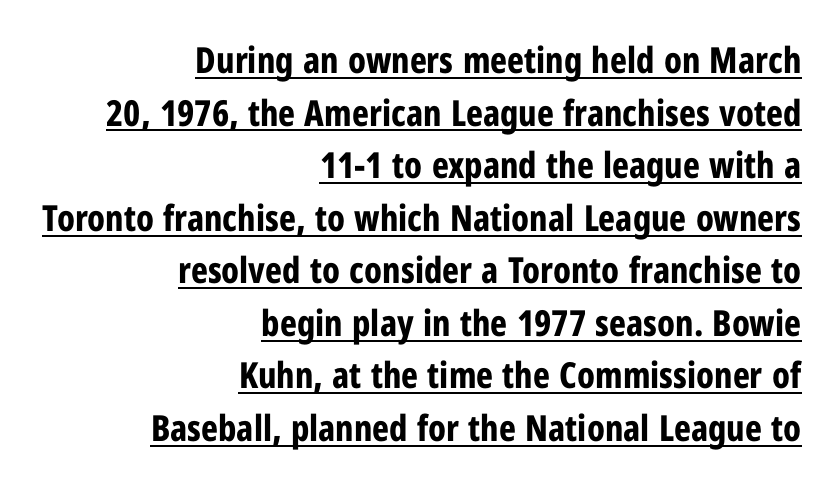
Q: Is the text bold? A: Yes.
Q: Is the text italic (slanted)? A: No, it is upright.
Q: Is the typeface a serif or a sans-serif typeface? A: Sans-serif.
Q: Is the text underlined? A: Yes.
Q: How is the paragraph aligned? A: Right-aligned.
Q: Is the spacing between letters normal or unusually wide? A: Normal.
Q: Is the spacing between lines tight, normal or loose? A: Normal.
Q: Width (condensed, normal, or wide)? A: Condensed.
Q: Stroke contrast? A: Low.
Q: x-height? A: Medium.
Q: Monospaced? A: No.
